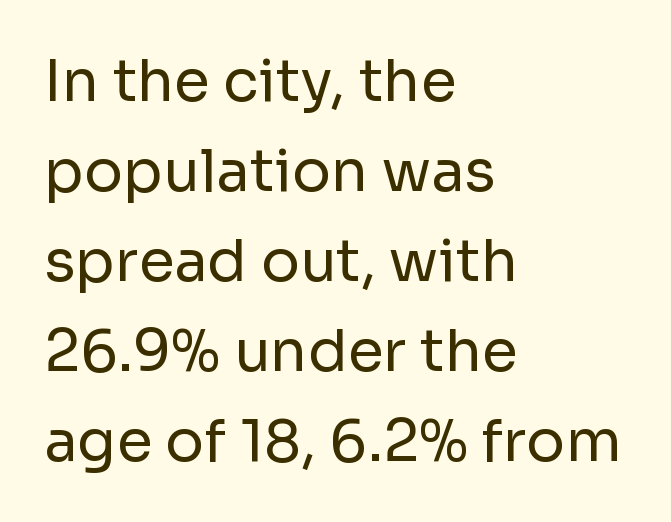
This sample uses a sans-serif face. Characters remain perfectly vertical along every line. Has an underline been added? It has not. Each stroke keeps to a modest, everyday thickness or less.
